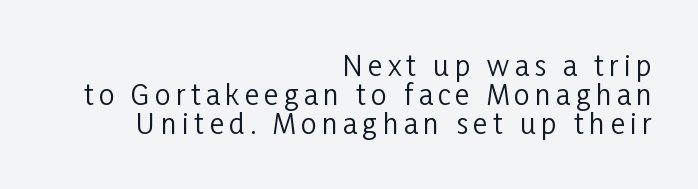
Q: Is the text bold? A: No.
Q: Is the text italic (slanted)? A: No, it is upright.
Q: Is the typeface a serif or a sans-serif typeface? A: Sans-serif.
Q: Is the text underlined? A: No.
Q: How is the paragraph aligned? A: Right-aligned.
Q: Is the spacing between lines tight, normal or loose? A: Tight.
Q: Width (condensed, normal, or wide)? A: Condensed.
Q: Stroke contrast? A: Low.
Q: x-height? A: Medium.
Q: Monospaced? A: No.
